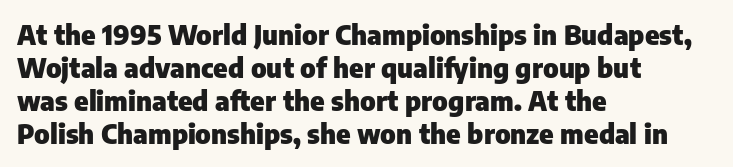
{"italic": "no", "bold": "yes", "underline": "no", "align": "left", "line_spacing_ratio": 1.22, "letter_spacing": "normal", "letter_spacing_em": 0.0, "glyph_px": 27}
